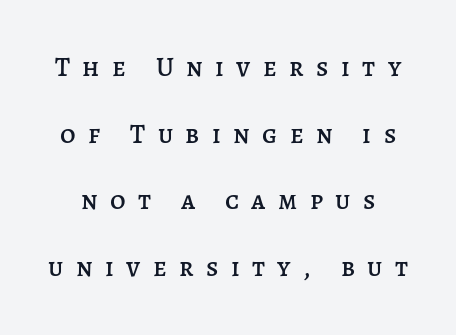
Do the letters lean? They stand straight. Words float on clear page, feet unadorned. Is the letter spacing exaggerated? Yes — the characters are pushed far apart. Vertically, the passage feels expansive, rows floating well apart.
